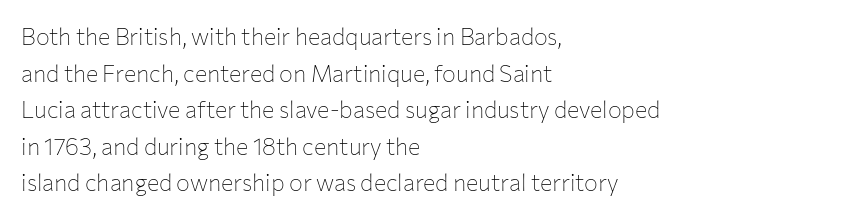
Notice how descenders clear the ascenders below comfortably — that's standard leading. Heft: none added — not bold. Posture: upright roman. The tracking reads as untouched default to a designer's eye. If you drew a ruler down the left edge, every line would touch it.
